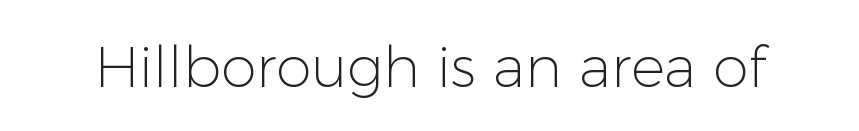
{"serif": "no", "italic": "no", "bold": "no", "weight": "light", "width": "normal", "stroke_contrast": "low", "x_height": "medium", "monospaced": "no", "underline": "no", "letter_spacing": "normal", "letter_spacing_em": 0.0, "glyph_px": 57}
